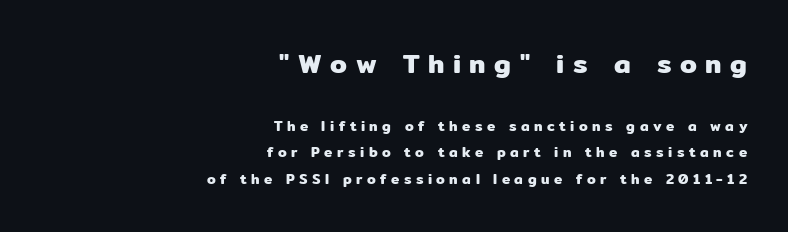
{"italic": "no", "underline": "no", "align": "right", "line_spacing": "loose", "line_spacing_ratio": 1.9, "letter_spacing": "wide", "letter_spacing_em": 0.32, "larger_block": "first", "size_ratio": 1.93, "glyph_px": 27}
